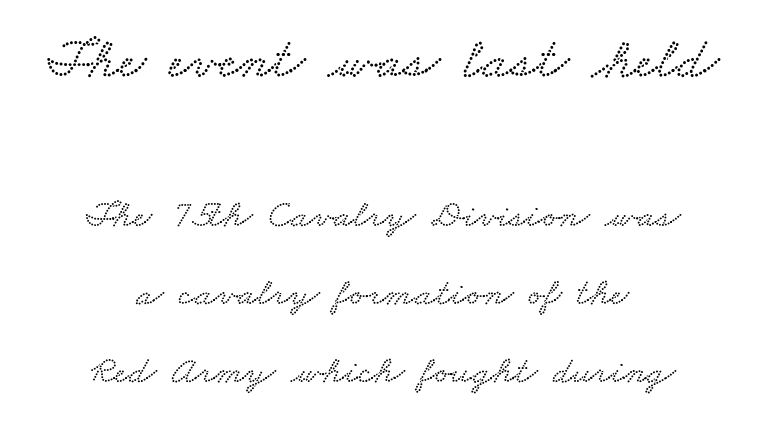
The image shows 58 px wide type; set centered, loose line spacing (2.0x), normal letter spacing, not underlined; the first (top) block is 1.49x larger; low stroke contrast and a small x-height.
